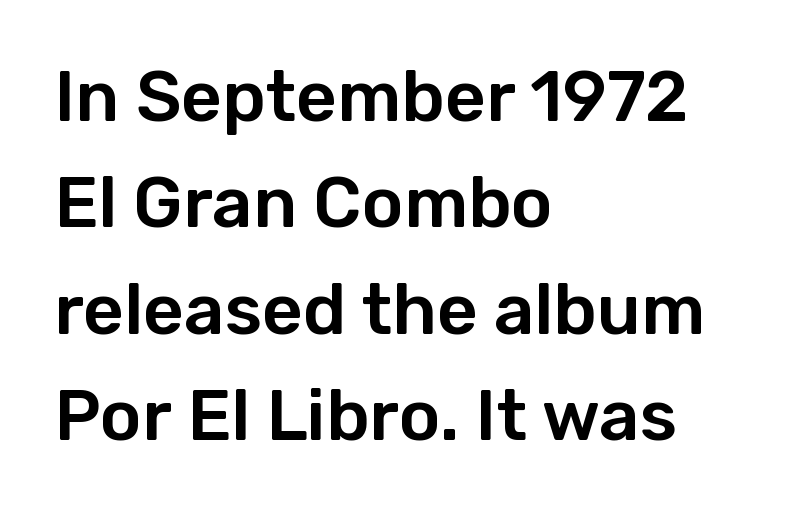
Q: Is the text italic (slanted)? A: No, it is upright.
Q: Is the typeface a serif or a sans-serif typeface? A: Sans-serif.
Q: Is the text underlined? A: No.
Q: How is the paragraph aligned? A: Left-aligned.
Q: Is the spacing between letters normal or unusually wide? A: Normal.
Q: Is the spacing between lines tight, normal or loose? A: Normal.
Q: Width (condensed, normal, or wide)? A: Normal.
Q: Stroke contrast? A: Low.
Q: x-height? A: Medium.
Q: Monospaced? A: No.
